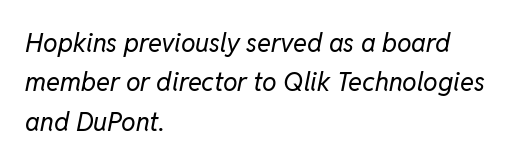
{"italic": "yes", "lean": "right", "slant_degrees": 11, "bold": "no", "underline": "no", "align": "left", "line_spacing": "normal", "line_spacing_ratio": 1.51, "letter_spacing": "normal", "letter_spacing_em": 0.0, "glyph_px": 26}
